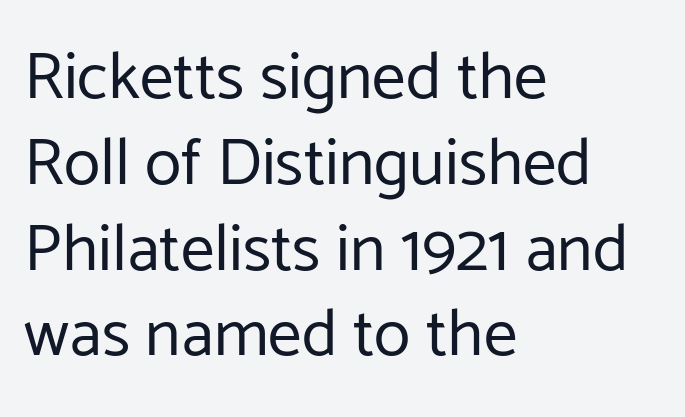
{"serif": "no", "italic": "no", "bold": "no", "weight": "regular", "width": "normal", "stroke_contrast": "low", "x_height": "medium", "monospaced": "no", "underline": "no", "align": "left", "line_spacing": "normal", "line_spacing_ratio": 1.28, "letter_spacing": "normal", "letter_spacing_em": 0.0, "glyph_px": 67}
